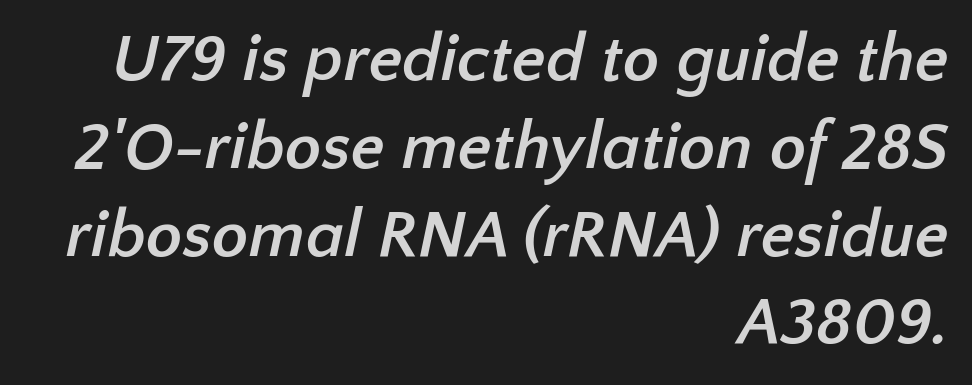
Q: Is the text bold? A: Yes.
Q: Is the typeface a serif or a sans-serif typeface? A: Sans-serif.
Q: Is the text underlined? A: No.
Q: How is the paragraph aligned? A: Right-aligned.
Q: Is the spacing between letters normal or unusually wide? A: Normal.
Q: Is the spacing between lines tight, normal or loose? A: Normal.
Q: Width (condensed, normal, or wide)? A: Normal.
Q: Stroke contrast? A: Low.
Q: x-height? A: Medium.
Q: Monospaced? A: No.
